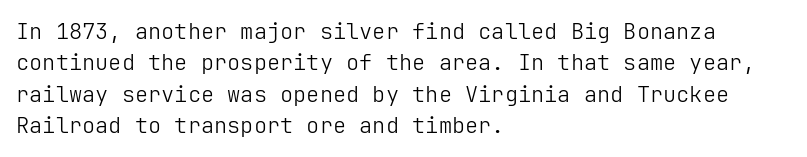
The image shows 22 px text type, upright; set left-aligned, normal line spacing (1.43x), normal letter spacing, not underlined.
